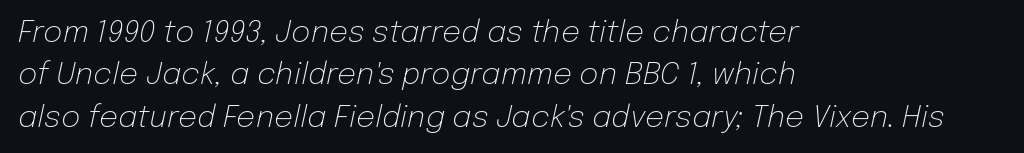
The image shows 30 px light type, italic (leaning right); set left-aligned, normal line spacing (1.41x), normal letter spacing, not underlined; low stroke contrast and a medium x-height.
